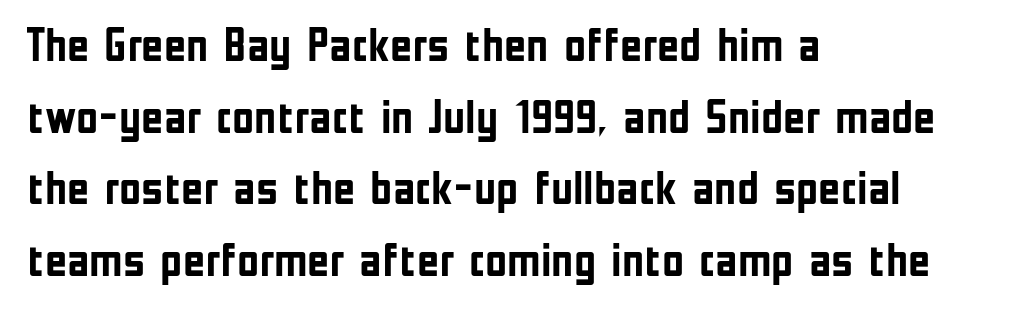
Horizontal bands of white between lines are of average thickness. Look at the stroke-to-counter ratio: heavy, a bold. The rendering uses natural spacing where letterforms have individual widths. Every character sits straight up, as roman type does.
